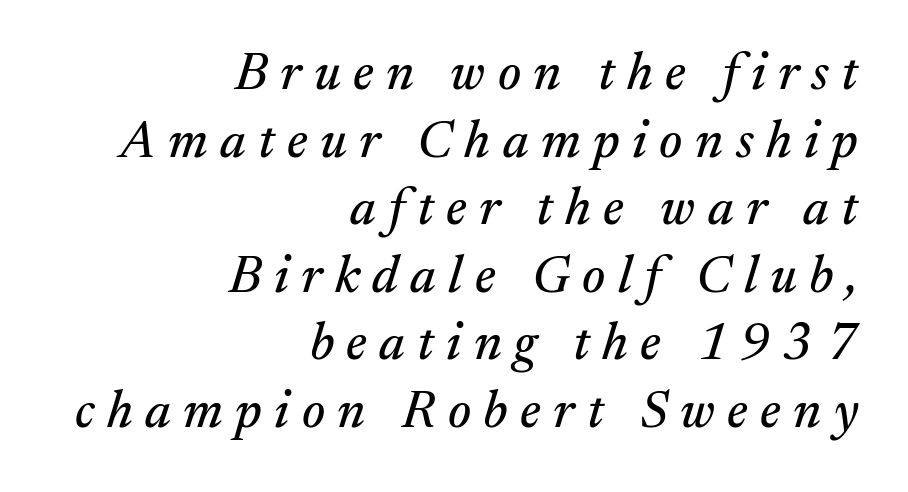
{"serif": "yes", "italic": "yes", "lean": "right", "slant_degrees": 17, "width": "normal", "stroke_contrast": "medium", "x_height": "medium", "monospaced": "no", "underline": "no", "align": "right", "line_spacing": "normal", "line_spacing_ratio": 1.3, "letter_spacing": "wide", "letter_spacing_em": 0.24, "glyph_px": 52}
